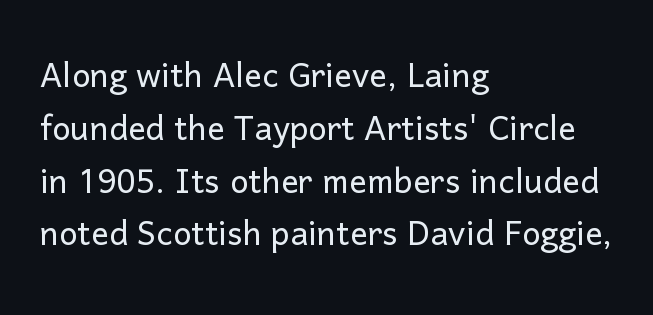
Q: Is the text bold? A: No.
Q: Is the text italic (slanted)? A: No, it is upright.
Q: Is the typeface a serif or a sans-serif typeface? A: Sans-serif.
Q: Is the text underlined? A: No.
Q: How is the paragraph aligned? A: Left-aligned.
Q: Is the spacing between letters normal or unusually wide? A: Normal.
Q: Width (condensed, normal, or wide)? A: Normal.
Q: Stroke contrast? A: Low.
Q: x-height? A: Medium.
Q: Monospaced? A: No.
